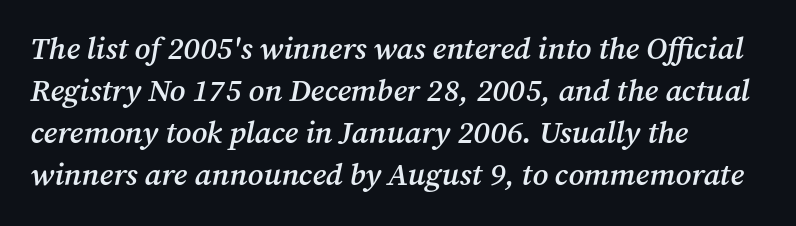
The image shows 31 px semibold serif type, italic (leaning right); set left-aligned, normal line spacing (1.35x), normal letter spacing, not underlined; medium stroke contrast and a medium x-height.
